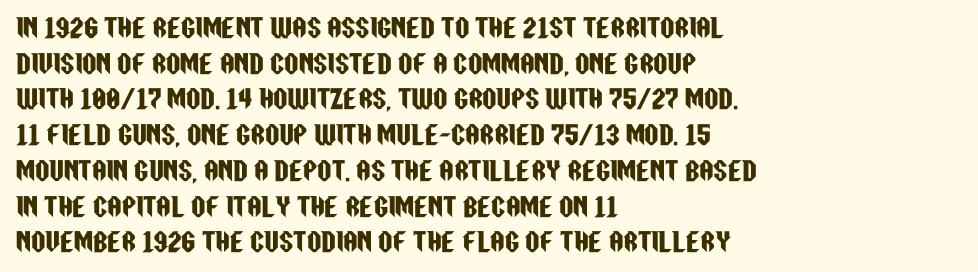
{"italic": "no", "underline": "no", "align": "left", "line_spacing": "normal", "line_spacing_ratio": 1.43, "letter_spacing": "normal", "letter_spacing_em": 0.0, "glyph_px": 25}
